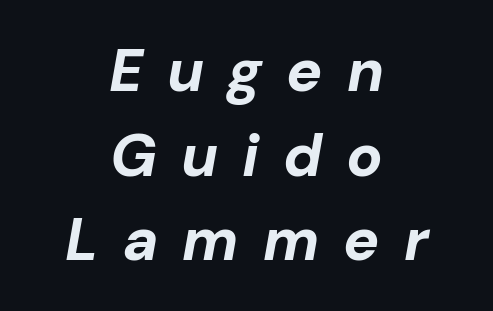
Q: Is the text bold? A: Yes.
Q: Is the text italic (slanted)? A: Yes, it leans right by about 10 degrees.
Q: Is the text underlined? A: No.
Q: How is the paragraph aligned? A: Centered.
Q: Is the spacing between letters normal or unusually wide? A: Unusually wide.
Q: Is the spacing between lines tight, normal or loose? A: Normal.
Q: Width (condensed, normal, or wide)? A: Normal.
Q: Stroke contrast? A: Low.
Q: x-height? A: Medium.
Q: Monospaced? A: No.
